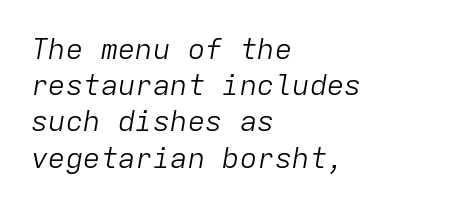
The image shows 29 px light type, italic (leaning right), monospaced; set left-aligned, normal line spacing (1.25x), normal letter spacing, not underlined; low stroke contrast and a medium x-height.
